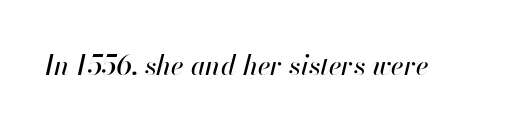
Q: Is the text italic (slanted)? A: Yes, it leans right by about 13 degrees.
Q: Is the text underlined? A: No.
Q: Is the spacing between letters normal or unusually wide? A: Normal.
